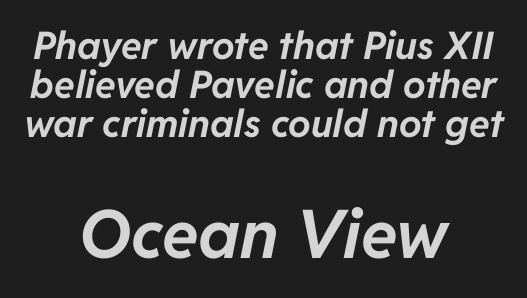
The image shows 67 px bold type, italic (leaning right); set centered, tight line spacing (1.02x), normal letter spacing, not underlined; the second (bottom) block is 1.76x larger; low stroke contrast and a medium x-height.
